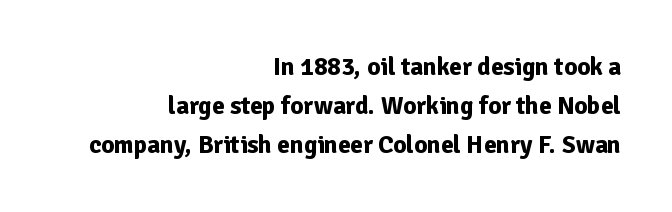
The image shows 25 px bold type, upright; set right-aligned, normal line spacing (1.56x), normal letter spacing, not underlined.
